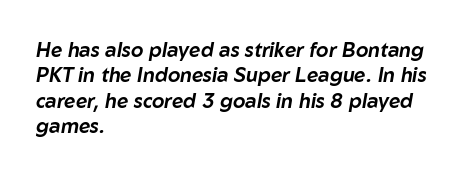
Q: Is the text italic (slanted)? A: Yes, it leans right by about 10 degrees.
Q: Is the text underlined? A: No.
Q: How is the paragraph aligned? A: Left-aligned.
Q: Is the spacing between letters normal or unusually wide? A: Normal.
Q: Is the spacing between lines tight, normal or loose? A: Normal.
